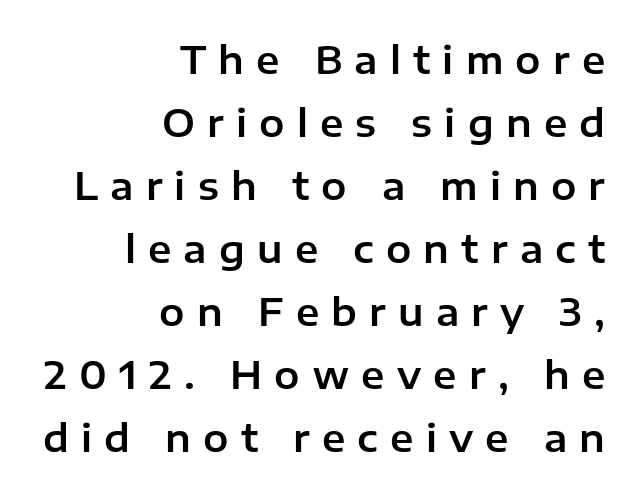
The image shows 38 px sans-serif type, upright; set right-aligned, normal line spacing (1.66x), unusually wide letter spacing (+0.32 em), not underlined; low stroke contrast and a medium x-height.
